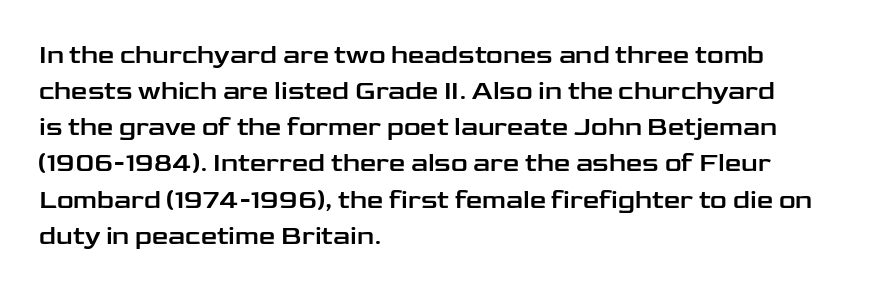
Q: Is the text italic (slanted)? A: No, it is upright.
Q: Is the text underlined? A: No.
Q: How is the paragraph aligned? A: Left-aligned.
Q: Is the spacing between letters normal or unusually wide? A: Normal.
Q: Is the spacing between lines tight, normal or loose? A: Normal.
